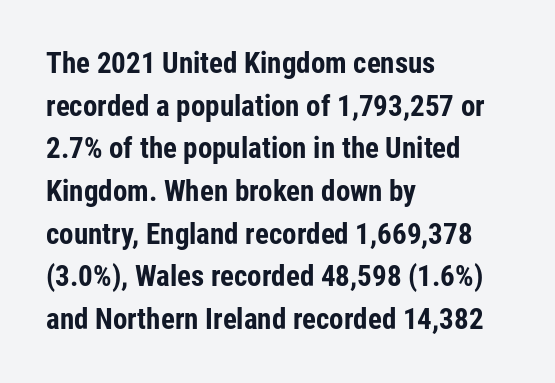
{"serif": "no", "italic": "no", "bold": "yes", "weight": "bold", "width": "condensed", "stroke_contrast": "low", "x_height": "medium", "monospaced": "no", "underline": "no", "align": "left", "line_spacing": "normal", "line_spacing_ratio": 1.47, "letter_spacing": "normal", "letter_spacing_em": 0.0, "glyph_px": 29}
